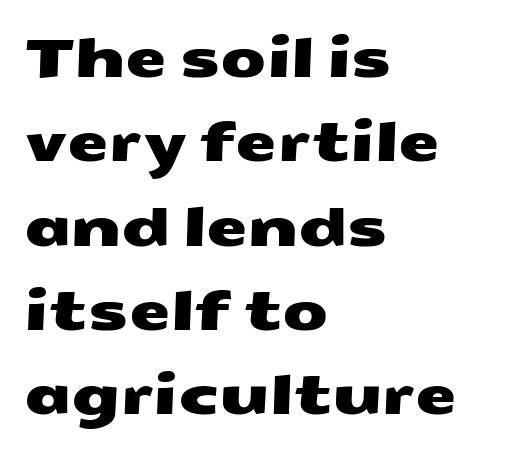
The image shows 53 px wide sans-serif type; set left-aligned, normal line spacing (1.59x), normal letter spacing, not underlined; medium stroke contrast and a medium x-height.
